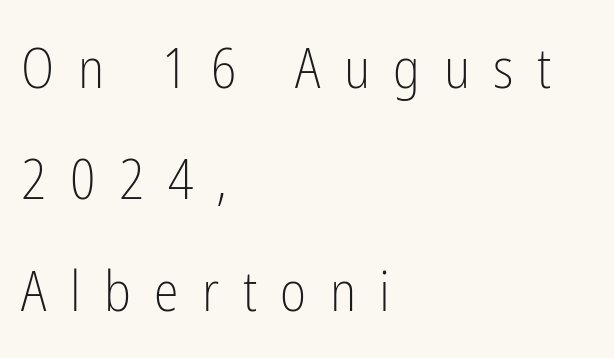
{"serif": "no", "italic": "no", "bold": "no", "weight": "light", "width": "condensed", "stroke_contrast": "low", "x_height": "medium", "monospaced": "no", "underline": "no", "align": "left", "line_spacing": "loose", "line_spacing_ratio": 1.99, "letter_spacing": "wide", "letter_spacing_em": 0.42, "glyph_px": 56}
